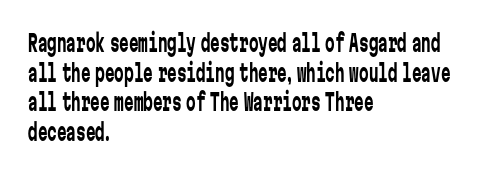
The image shows 24 px text type, upright; set left-aligned, line spacing 1.23x, normal letter spacing, not underlined.
